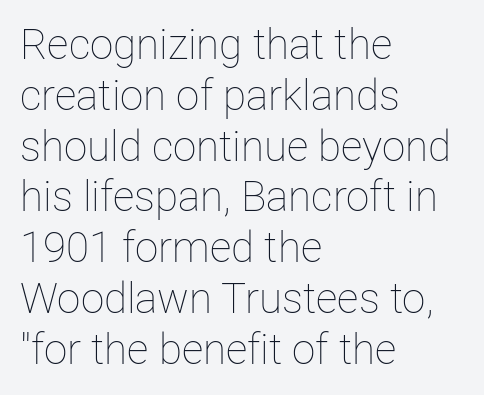
The image shows 42 px thin type, upright; set left-aligned, line spacing 1.21x, normal letter spacing, not underlined; low stroke contrast and a medium x-height.
